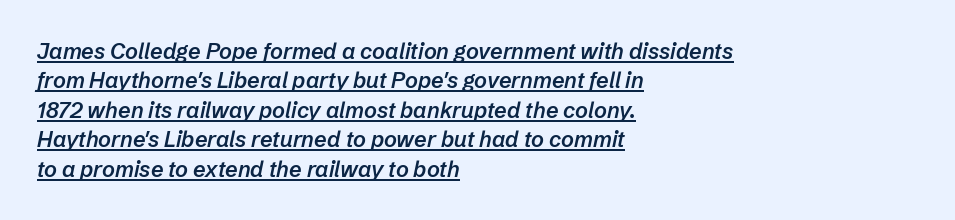
The image shows 22 px text type, italic (leaning right); set left-aligned, normal line spacing (1.34x), normal letter spacing, underlined.
